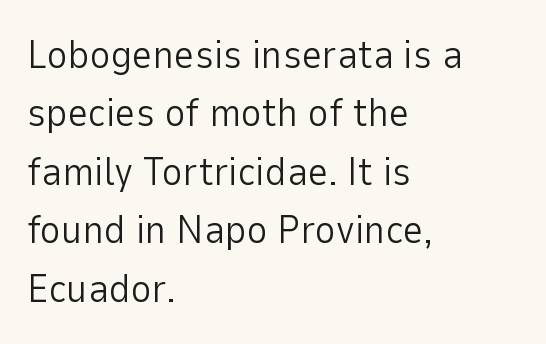
The image shows 40 px light sans-serif type, upright; set left-aligned, normal line spacing (1.46x), normal letter spacing, not underlined; low stroke contrast and a medium x-height.
